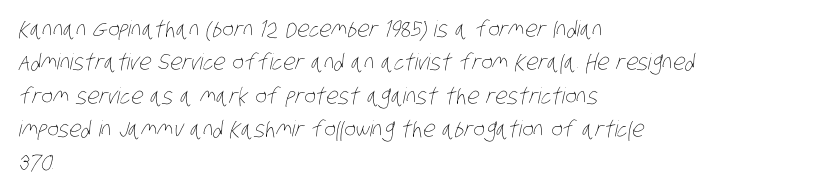
Q: Is the text bold? A: No.
Q: Is the text underlined? A: No.
Q: How is the paragraph aligned? A: Left-aligned.
Q: Is the spacing between letters normal or unusually wide? A: Normal.
Q: Is the spacing between lines tight, normal or loose? A: Normal.
